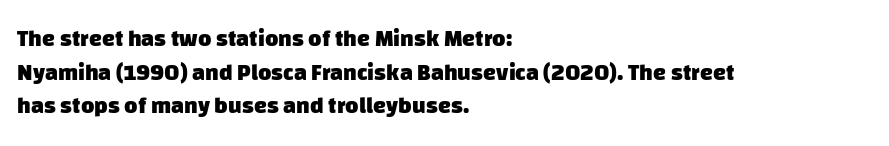
The vertical gap from one line to the next is medium. You could call the tracking neutral — neither tight nor loose. Its strokes are broad and dark, the hallmark of bold type. Only glyphs here, with clear space below each row.
